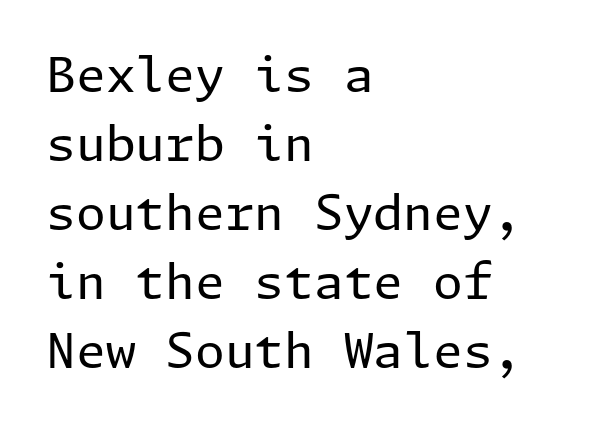
The space directly below the letters is spotless. Students, note that the glyphs here touch the page at normal intervals. The designer went with a sans here, leaving each stem footless. If you drew a ruler down the left edge, every line would touch it. This reads as an unemphasized weight, regular at the heaviest.
